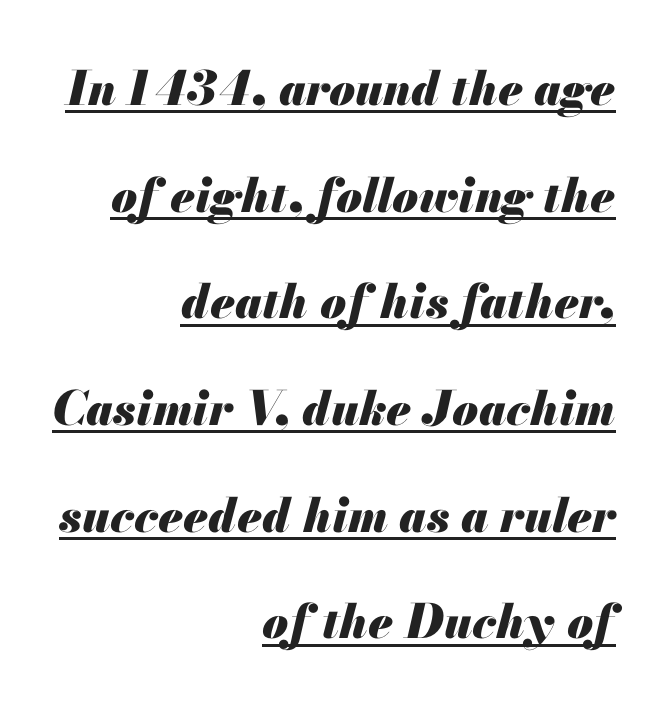
{"italic": "yes", "lean": "right", "slant_degrees": 13, "bold": "yes", "weight": "heavy", "width": "normal", "stroke_contrast": "medium", "x_height": "small", "monospaced": "no", "underline": "yes", "align": "right", "line_spacing": "loose", "line_spacing_ratio": 2.27, "letter_spacing": "normal", "letter_spacing_em": 0.0, "glyph_px": 47}
